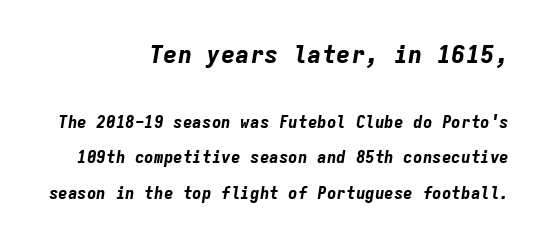
The image shows 24 px bold type, italic (leaning right); set right-aligned, loose line spacing (2.23x), normal letter spacing, not underlined; the first (top) block is 1.5x larger.
